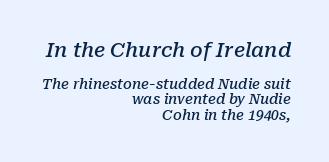
The image shows 20 px text type, italic (leaning right); set right-aligned, tight line spacing (1.1x), normal letter spacing, not underlined; the first (top) block is 1.43x larger.
